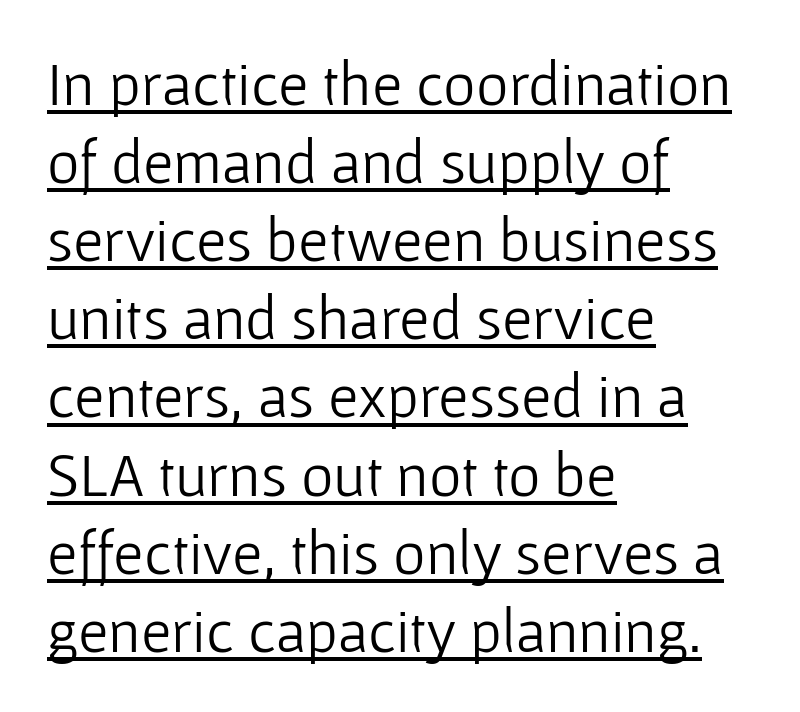
The image shows 62 px light sans-serif type, upright; set left-aligned, normal line spacing (1.26x), normal letter spacing, underlined; low stroke contrast and a medium x-height.
